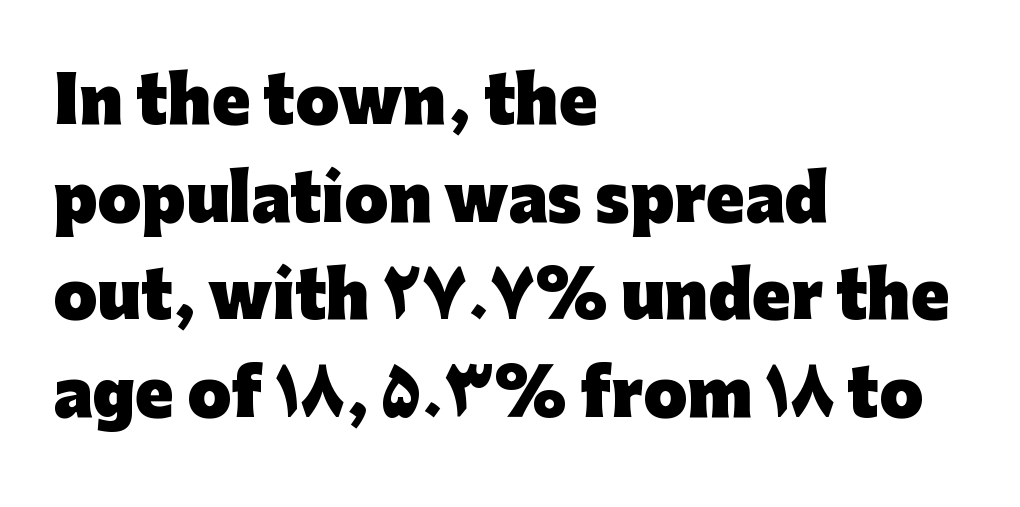
Q: Is the text bold? A: Yes.
Q: Is the text italic (slanted)? A: No, it is upright.
Q: Is the typeface a serif or a sans-serif typeface? A: Sans-serif.
Q: Is the text underlined? A: No.
Q: How is the paragraph aligned? A: Left-aligned.
Q: Is the spacing between letters normal or unusually wide? A: Normal.
Q: Is the spacing between lines tight, normal or loose? A: Normal.
Q: Width (condensed, normal, or wide)? A: Normal.
Q: Stroke contrast? A: Low.
Q: x-height? A: Medium.
Q: Monospaced? A: No.
